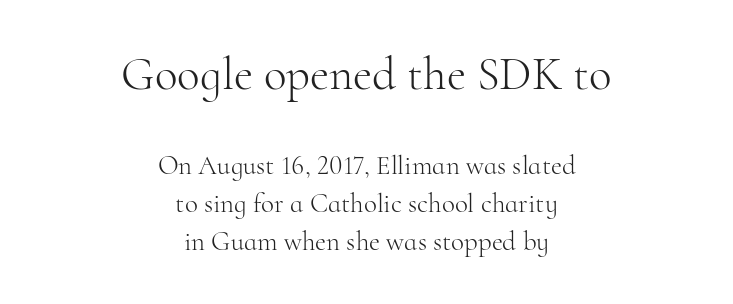
{"serif": "yes", "italic": "no", "bold": "no", "weight": "light", "width": "normal", "stroke_contrast": "high", "x_height": "small", "monospaced": "no", "underline": "no", "align": "center", "line_spacing": "normal", "line_spacing_ratio": 1.41, "letter_spacing": "normal", "letter_spacing_em": 0.0, "larger_block": "first", "size_ratio": 1.74, "glyph_px": 47}
